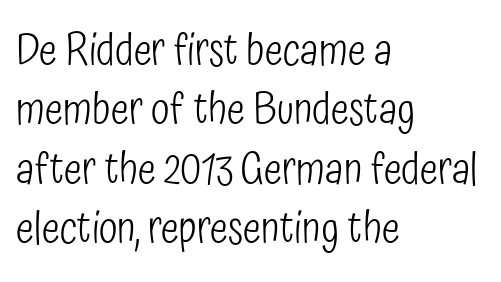
Q: Is the text bold? A: No.
Q: Is the text italic (slanted)? A: No, it is upright.
Q: Is the typeface a serif or a sans-serif typeface? A: Sans-serif.
Q: Is the text underlined? A: No.
Q: How is the paragraph aligned? A: Left-aligned.
Q: Is the spacing between letters normal or unusually wide? A: Normal.
Q: Is the spacing between lines tight, normal or loose? A: Normal.
Q: Width (condensed, normal, or wide)? A: Condensed.
Q: Stroke contrast? A: Low.
Q: x-height? A: Medium.
Q: Monospaced? A: No.
